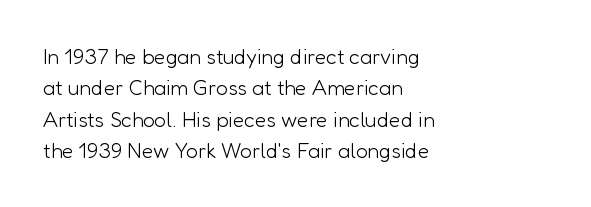
Q: Is the text bold? A: No.
Q: Is the text italic (slanted)? A: No, it is upright.
Q: Is the text underlined? A: No.
Q: How is the paragraph aligned? A: Left-aligned.
Q: Is the spacing between letters normal or unusually wide? A: Normal.
Q: Is the spacing between lines tight, normal or loose? A: Normal.
